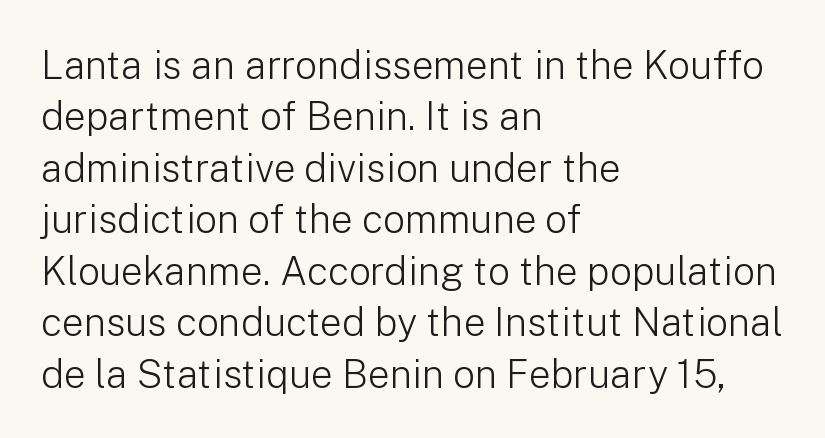
{"serif": "no", "italic": "no", "bold": "no", "weight": "light", "width": "normal", "stroke_contrast": "low", "x_height": "medium", "monospaced": "no", "underline": "no", "align": "left", "line_spacing": "normal", "line_spacing_ratio": 1.32, "letter_spacing": "normal", "letter_spacing_em": 0.0, "glyph_px": 39}
